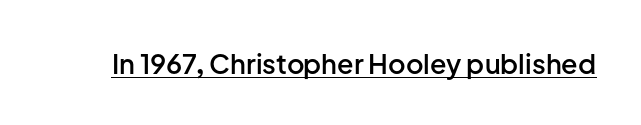
Q: Is the text bold? A: Semi-bold.
Q: Is the text italic (slanted)? A: No, it is upright.
Q: Is the text underlined? A: Yes.
Q: Is the spacing between letters normal or unusually wide? A: Normal.
